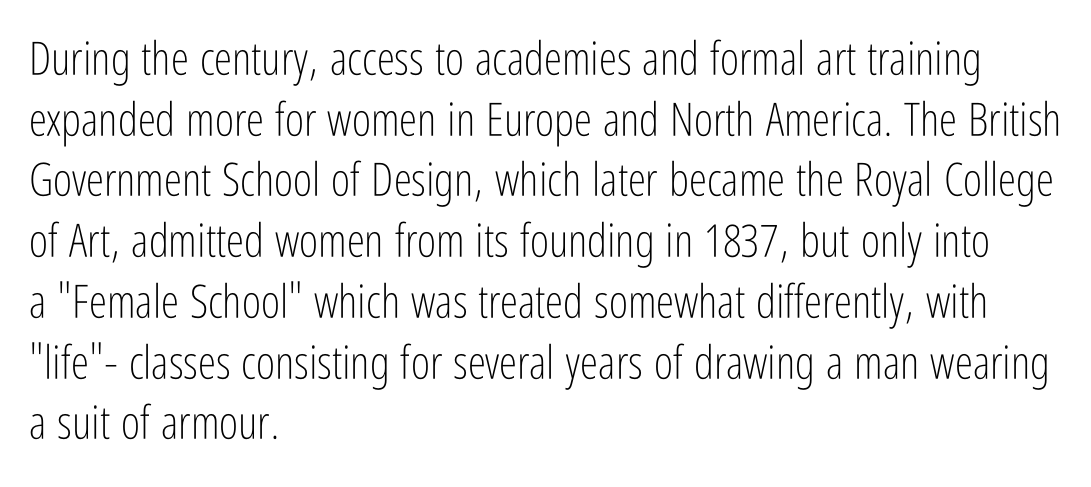
The image shows 46 px light, condensed sans-serif type, upright; set left-aligned, normal line spacing (1.32x), normal letter spacing, not underlined; low stroke contrast and a medium x-height.
